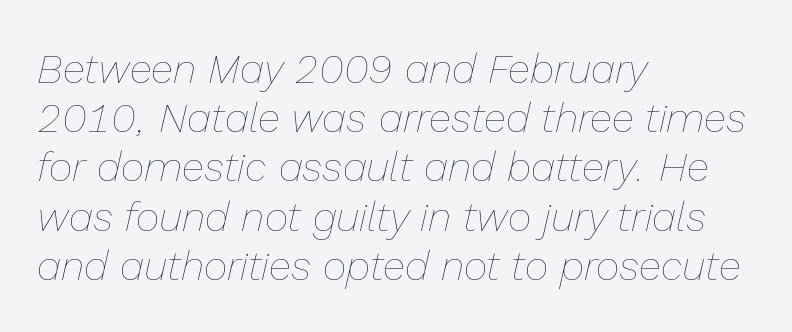
{"italic": "yes", "lean": "right", "slant_degrees": 13, "bold": "no", "weight": "thin", "width": "normal", "stroke_contrast": "low", "x_height": "medium", "monospaced": "no", "underline": "no", "align": "left", "line_spacing_ratio": 1.2, "letter_spacing": "normal", "letter_spacing_em": 0.0, "glyph_px": 41}
